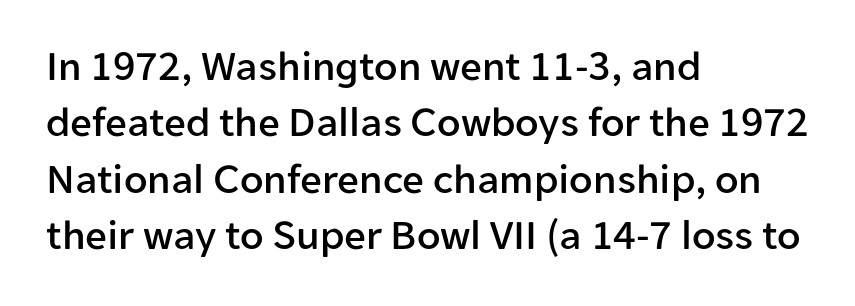
The lettering holds an erect, upright posture throughout. Does the type have serifs? No, each stem ends abruptly. Note the varied advance widths — an 'i' is clearly narrower than an 'm'. Normally led — the rows are evenly, conventionally spaced.
